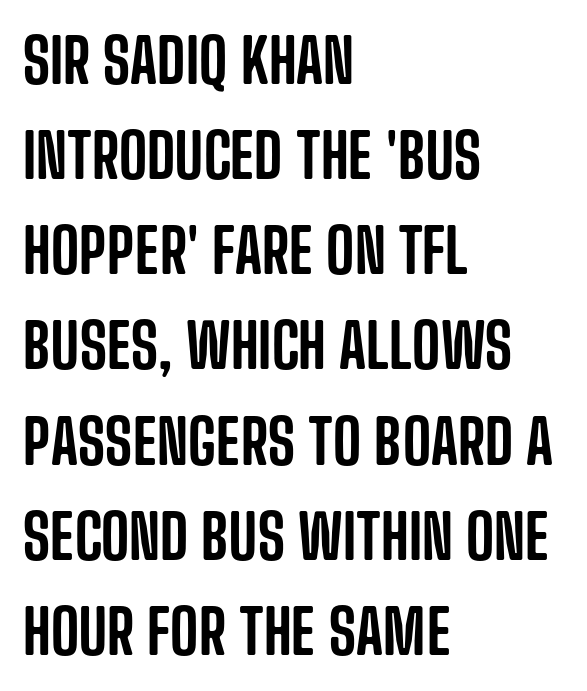
{"serif": "no", "italic": "no", "width": "condensed", "stroke_contrast": "low", "x_height": "large", "monospaced": "no", "underline": "no", "align": "left", "line_spacing": "normal", "line_spacing_ratio": 1.56, "letter_spacing": "normal", "letter_spacing_em": 0.0, "glyph_px": 61}
